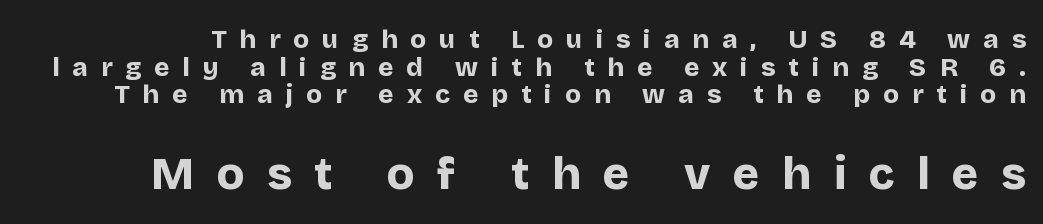
Observe the absence of serifs on each vertical stroke in this sample. The letters in the lower block stand taller than those in the block above. Upright lettering throughout. The gap between lines stays unmarked. Varying glyph widths throughout — classic text-font behaviour.
